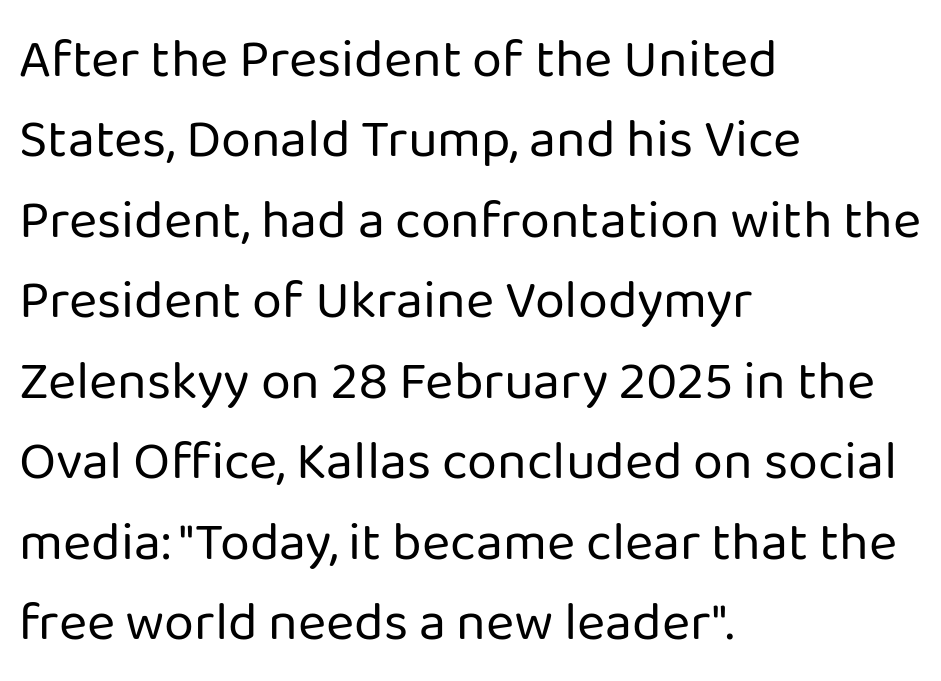
Q: Is the text bold? A: No.
Q: Is the text italic (slanted)? A: No, it is upright.
Q: Is the typeface a serif or a sans-serif typeface? A: Sans-serif.
Q: Is the text underlined? A: No.
Q: How is the paragraph aligned? A: Left-aligned.
Q: Is the spacing between letters normal or unusually wide? A: Normal.
Q: Is the spacing between lines tight, normal or loose? A: Normal.
Q: Width (condensed, normal, or wide)? A: Normal.
Q: Stroke contrast? A: Low.
Q: x-height? A: Medium.
Q: Monospaced? A: No.
